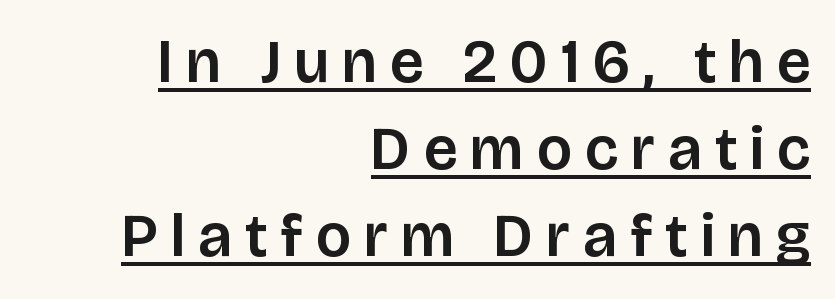
{"serif": "no", "italic": "no", "width": "normal", "stroke_contrast": "low", "x_height": "large", "monospaced": "no", "underline": "yes", "align": "right", "line_spacing": "normal", "line_spacing_ratio": 1.43, "letter_spacing": "wide", "letter_spacing_em": 0.22, "glyph_px": 61}
